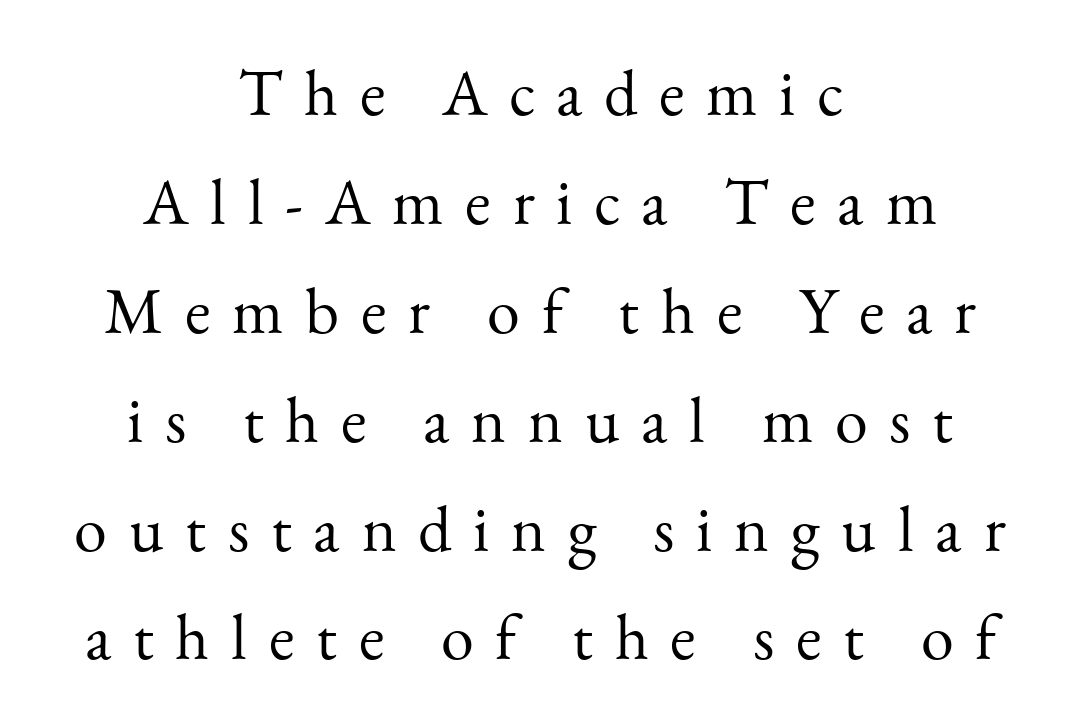
Q: Is the text bold? A: No.
Q: Is the text italic (slanted)? A: No, it is upright.
Q: Is the typeface a serif or a sans-serif typeface? A: Serif.
Q: Is the text underlined? A: No.
Q: How is the paragraph aligned? A: Centered.
Q: Is the spacing between letters normal or unusually wide? A: Unusually wide.
Q: Is the spacing between lines tight, normal or loose? A: Normal.
Q: Width (condensed, normal, or wide)? A: Normal.
Q: Stroke contrast? A: Medium.
Q: x-height? A: Small.
Q: Monospaced? A: No.
